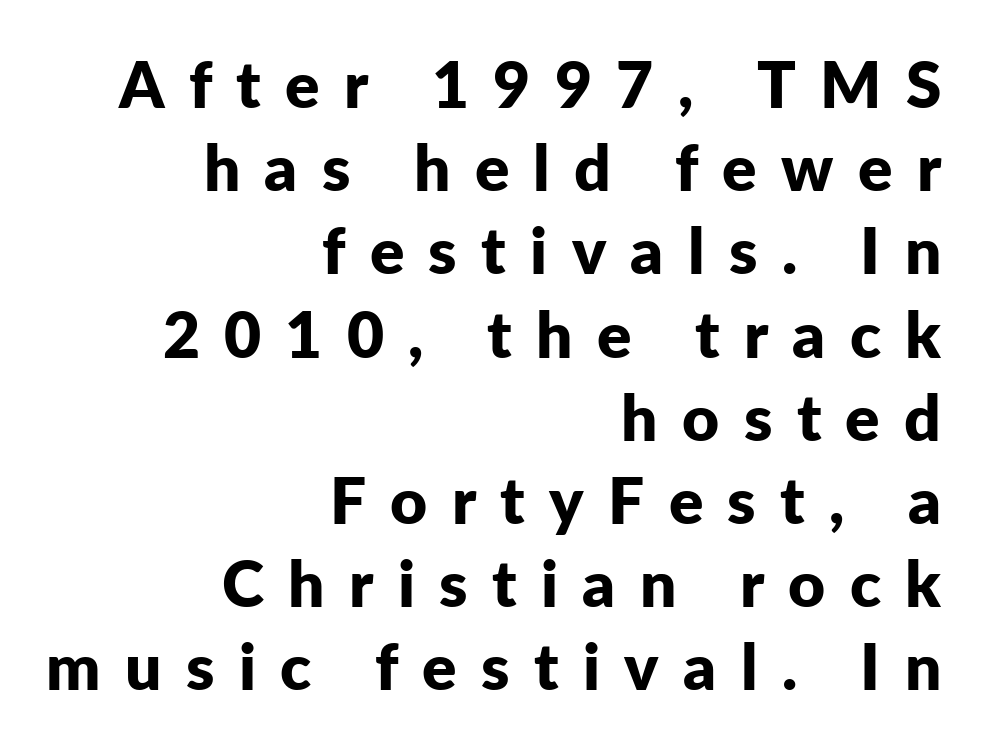
Reading down the block, your eye finds every line finishing at a fixed right position. Descenders hang freely into open space. The letters advance in unequal steps, a hallmark of proportional type. Does the type have serifs? No, each stem ends abruptly.
